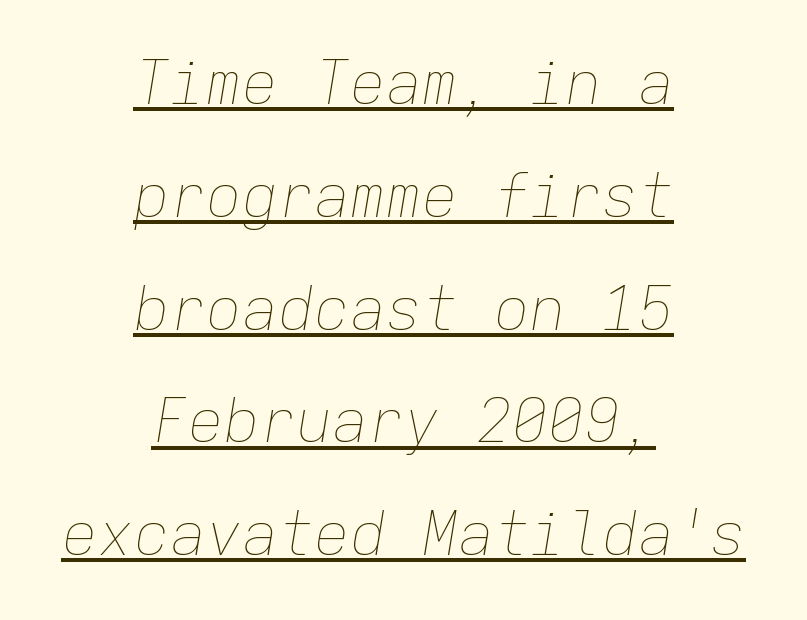
The image shows 60 px thin type, italic (leaning right), monospaced; set centered, line spacing 1.88x, normal letter spacing, underlined; low stroke contrast and a medium x-height.
